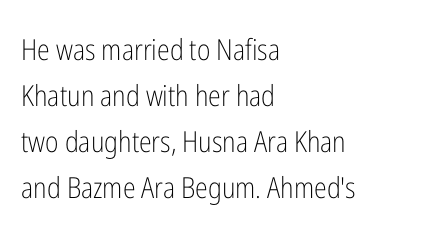
The image shows 29 px light, condensed sans-serif type, upright; set left-aligned, normal line spacing (1.59x), normal letter spacing, not underlined; low stroke contrast and a medium x-height.
